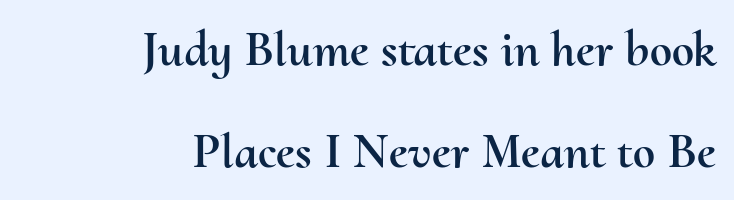
Layout note: lines flush right. Varying glyph widths throughout — classic text-font behaviour. This sample uses plain, unmodified letter spacing. Horizontal bands of white between lines are thick stripes.
